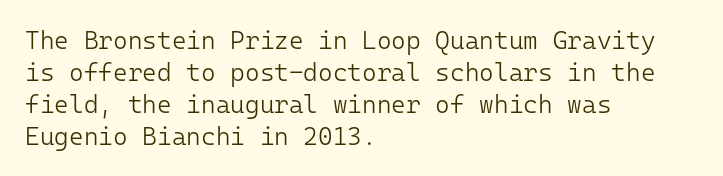
Q: Is the text bold? A: No.
Q: Is the text italic (slanted)? A: No, it is upright.
Q: Is the text underlined? A: No.
Q: How is the paragraph aligned? A: Left-aligned.
Q: Is the spacing between letters normal or unusually wide? A: Normal.
Q: Is the spacing between lines tight, normal or loose? A: Normal.
